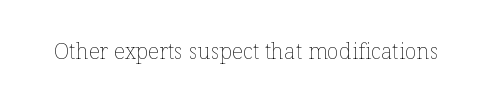
Q: Is the text bold? A: No.
Q: Is the text italic (slanted)? A: No, it is upright.
Q: Is the text underlined? A: No.
Q: Is the spacing between letters normal or unusually wide? A: Normal.
